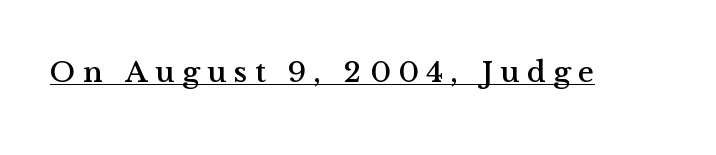
Check the space under the baseline: a stroke is drawn there. Examine the stroke ends and you'll spot serifs. Tracking here is generous; glyphs stand well apart from one another. This is the regular roman posture of the typeface. These lines are rendered in a variable-pitch font.
